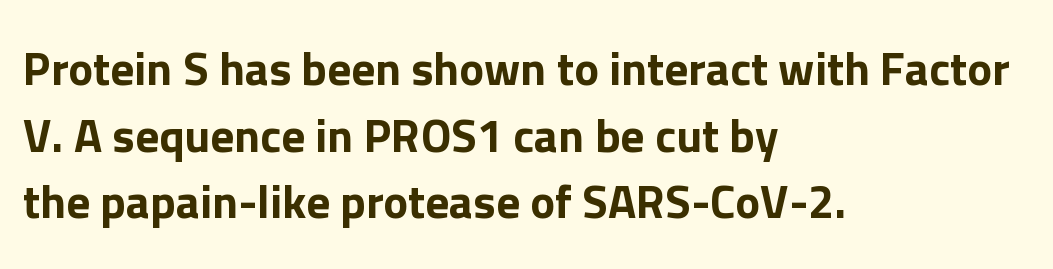
The image shows 47 px sans-serif type, upright; set left-aligned, normal line spacing (1.42x), normal letter spacing, not underlined; low stroke contrast and a medium x-height.
